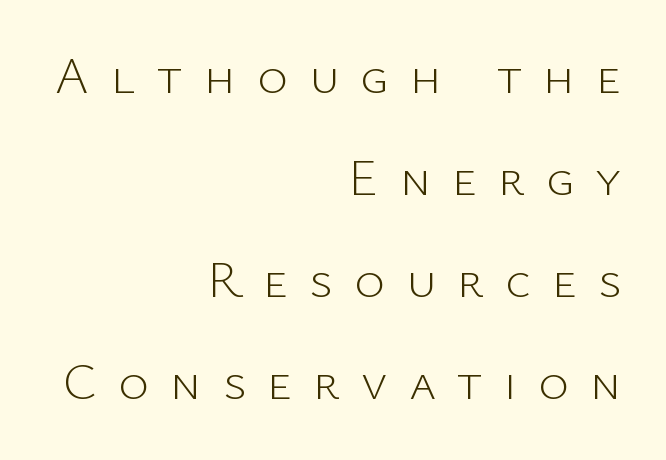
Varying glyph widths throughout — classic text-font behaviour. Upright lettering throughout. The letters carry no serifs — their stems end cleanly without finishing strokes. The designer dialed line spacing up above the default. Caption: expanded tracking, letters set apart.
